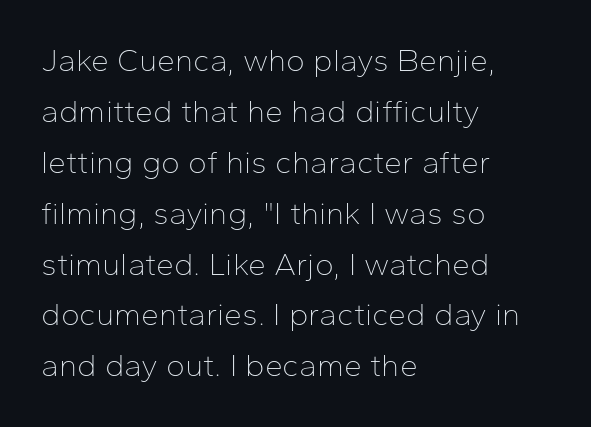
These lines stack with their left ends in a neat column. Between one letter and the next there's only the usual sliver of space. What's the leading like? Ordinary, nothing unusual. Nobody drew a line under any word here. These lines are rendered in a variable-pitch font. These glyphs show unthickened strokes, regular width or finer.
